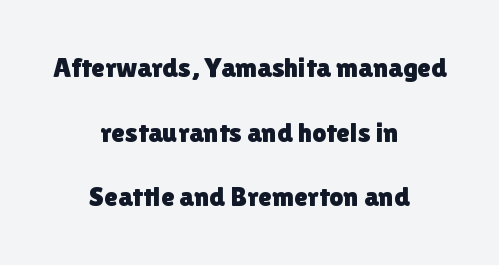
{"serif": "no", "italic": "no", "width": "normal", "stroke_contrast": "low", "x_height": "medium", "monospaced": "no", "underline": "no", "align": "center", "line_spacing": "loose", "line_spacing_ratio": 2.31, "letter_spacing": "normal", "letter_spacing_em": 0.0, "glyph_px": 28}
